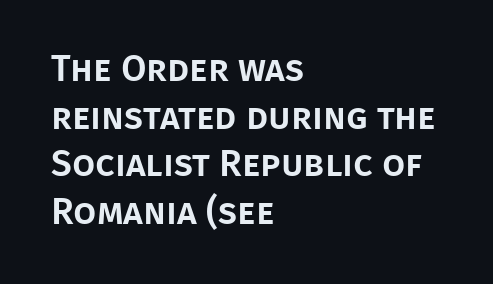
{"serif": "no", "italic": "no", "width": "normal", "stroke_contrast": "low", "x_height": "large", "monospaced": "no", "underline": "no", "align": "left", "line_spacing": "normal", "line_spacing_ratio": 1.29, "letter_spacing": "normal", "letter_spacing_em": 0.0, "glyph_px": 37}
